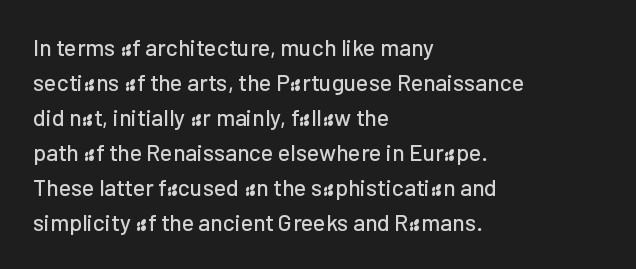
The image shows 23 px text type, upright; set left-aligned, normal line spacing (1.52x), normal letter spacing, not underlined.
